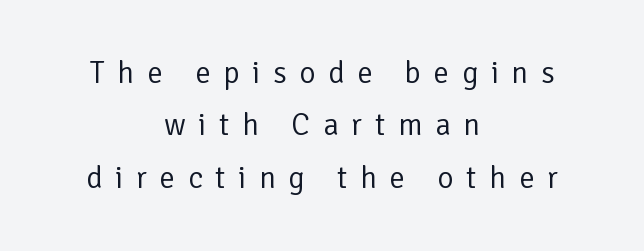
{"serif": "no", "italic": "no", "bold": "no", "weight": "regular", "width": "normal", "stroke_contrast": "low", "x_height": "medium", "monospaced": "no", "underline": "no", "align": "center", "line_spacing": "normal", "line_spacing_ratio": 1.69, "letter_spacing": "wide", "letter_spacing_em": 0.41, "glyph_px": 31}
